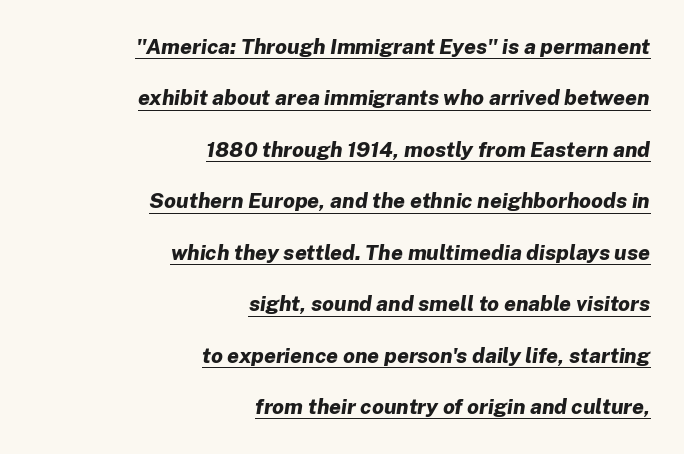
{"italic": "yes", "lean": "right", "slant_degrees": 8, "bold": "yes", "underline": "yes", "align": "right", "line_spacing": "loose", "line_spacing_ratio": 2.45, "letter_spacing": "normal", "letter_spacing_em": 0.0, "glyph_px": 21}
